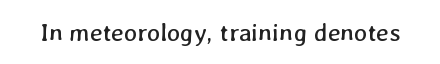
Ink coverage per letter is moderate at most. Check the space under the baseline: it is left empty. Nobody touched the tracking dial on this one.
